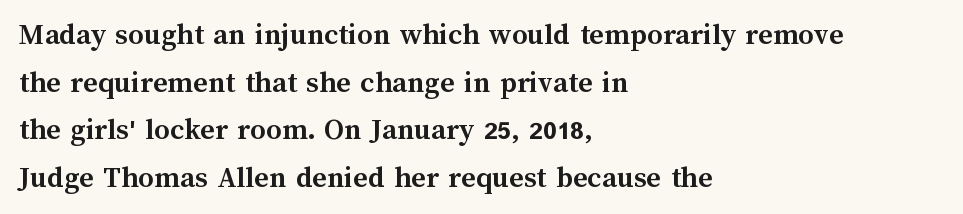
Spacing verdict: proportional, widths tailored to each character. Any mark beneath the type? The region is blank. This rendering uses left alignment, leaving the right contour irregular. The face used here has the dense, thick strokes of a bold. Does the leading feel generous? No, just average. What stands out about the letter spacing? Nothing — it is the standard amount.
